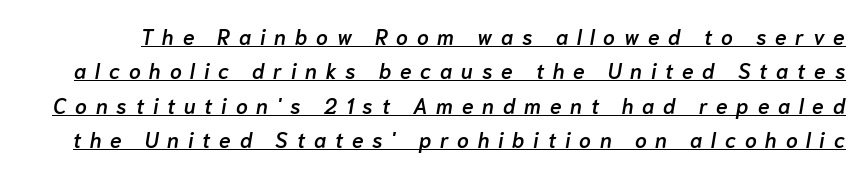
{"italic": "yes", "lean": "right", "slant_degrees": 10, "bold": "semi", "underline": "yes", "line_spacing": "normal", "line_spacing_ratio": 1.64, "letter_spacing": "wide", "letter_spacing_em": 0.42, "glyph_px": 21}
